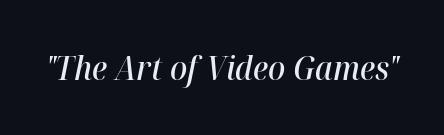
{"italic": "yes", "lean": "right", "slant_degrees": 12, "bold": "semi", "weight": "semibold", "width": "normal", "stroke_contrast": "high", "x_height": "medium", "monospaced": "no", "underline": "no", "letter_spacing": "normal", "letter_spacing_em": 0.0, "glyph_px": 32}
